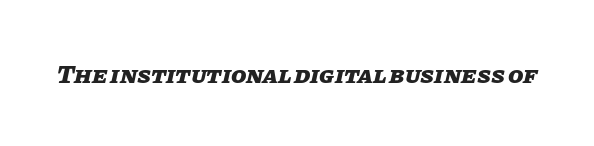
The image shows 25 px bold type, italic (leaning right); set normal letter spacing, not underlined.
